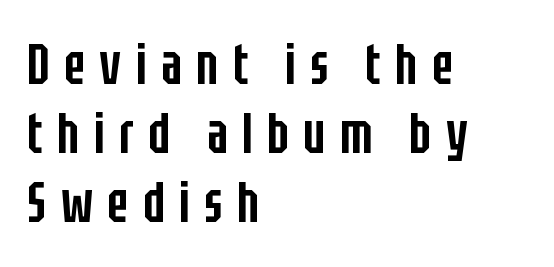
Posture: straight, roman, zero tilt. Is this a fixed-width face? No — the glyphs have proportional, varying widths. Is the letter spacing exaggerated? Yes — the characters are pushed far apart. The face used here is a sans, in the tradition of grotesques and geometrics. Each row of text sits above clean, open space. Left-aligned paragraph, ragged on the right.
